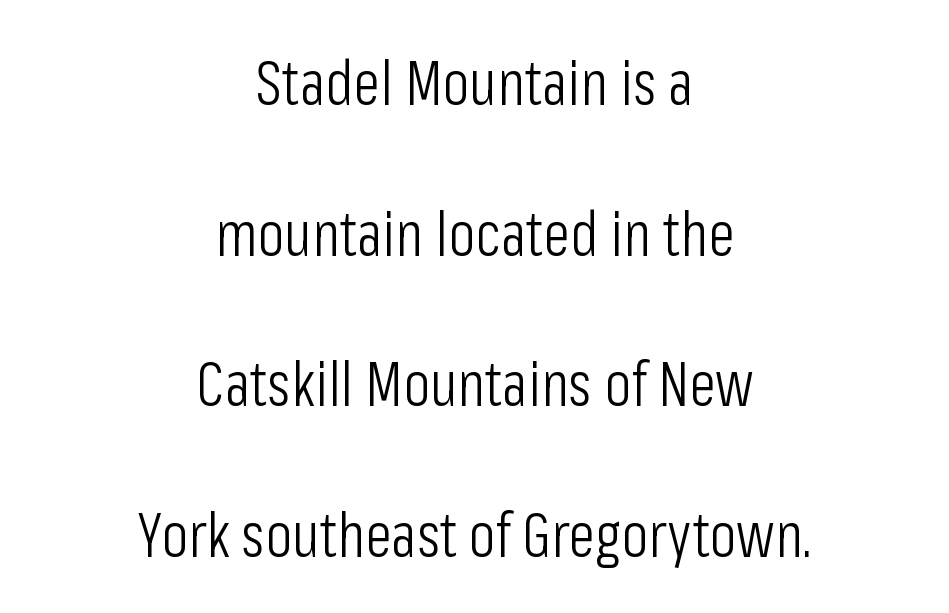
This sample uses an upright cut, with every glyph sitting square on the baseline. No extra ink here — the face is not bold. Honestly, there is no underline to notice here at all. Each word holds together tightly as a unit, with standard inter-letter gaps.
